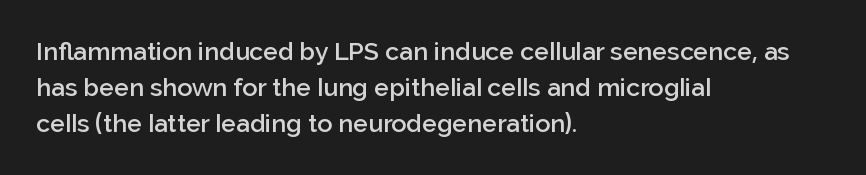
Q: Is the text bold? A: Semi-bold.
Q: Is the text italic (slanted)? A: No, it is upright.
Q: Is the text underlined? A: No.
Q: How is the paragraph aligned? A: Left-aligned.
Q: Is the spacing between letters normal or unusually wide? A: Normal.
Q: Is the spacing between lines tight, normal or loose? A: Normal.
